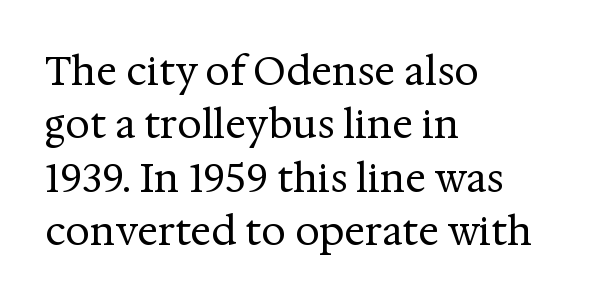
Rule under the text: the space is simply empty. How are the letters spaced? Ordinarily, with no added tracking. Honestly, the row spacing looks completely unremarkable. The rendering anchors every line to the left-hand side. A typesetter would call this proportional, since set widths differ per character.
